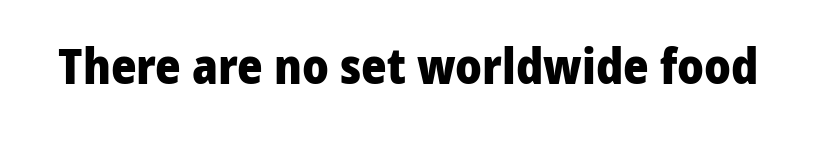
Think of a printed novel: that variable character pitch is what you see here. Has an underline been added? It has not. These lines keep a tight, regular rhythm from letter to letter. In terms of weight, the rendering is a true, heavy bold. Posture: vertical.
